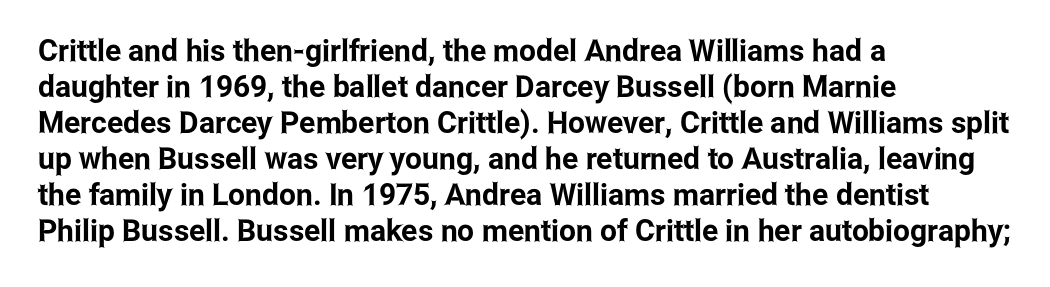
In terms of posture, this sample is upright. The face used here is rendered with its standard letterfit. Compared with a centered layout, this one pins lines to the left instead. The string is rendered with underlining switched off. A typesetter would label this face a sans. Here the designer chose a conventional face with non-uniform glyph widths.
